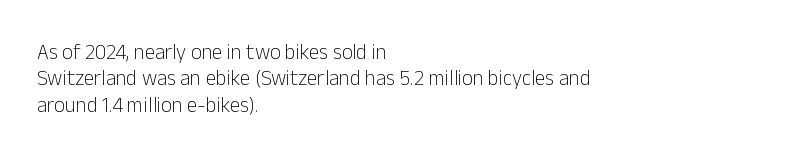
The rendering uses a moderate line-height, typical for paragraphs. Only glyphs here, with clear space below each row. The passage is arranged the way most books set body copy — flush left. Spacing between characters is what you'd get straight out of the box.
